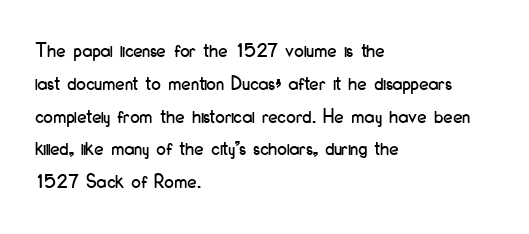
The image shows 21 px text type, upright; set left-aligned, normal line spacing (1.56x), normal letter spacing, not underlined.
